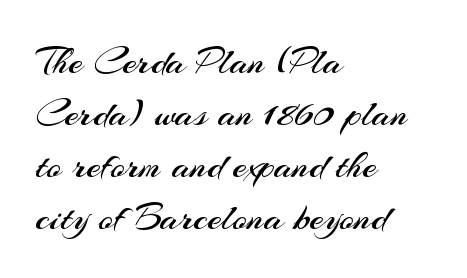
Reading down the column, the eye jumps a familiar distance to each next line. Left-aligned paragraph, ragged on the right. Character widths vary here, with narrow letters taking less room than wide ones. Ink coverage per letter is moderate at most. Check the space under the baseline: it is left empty.
